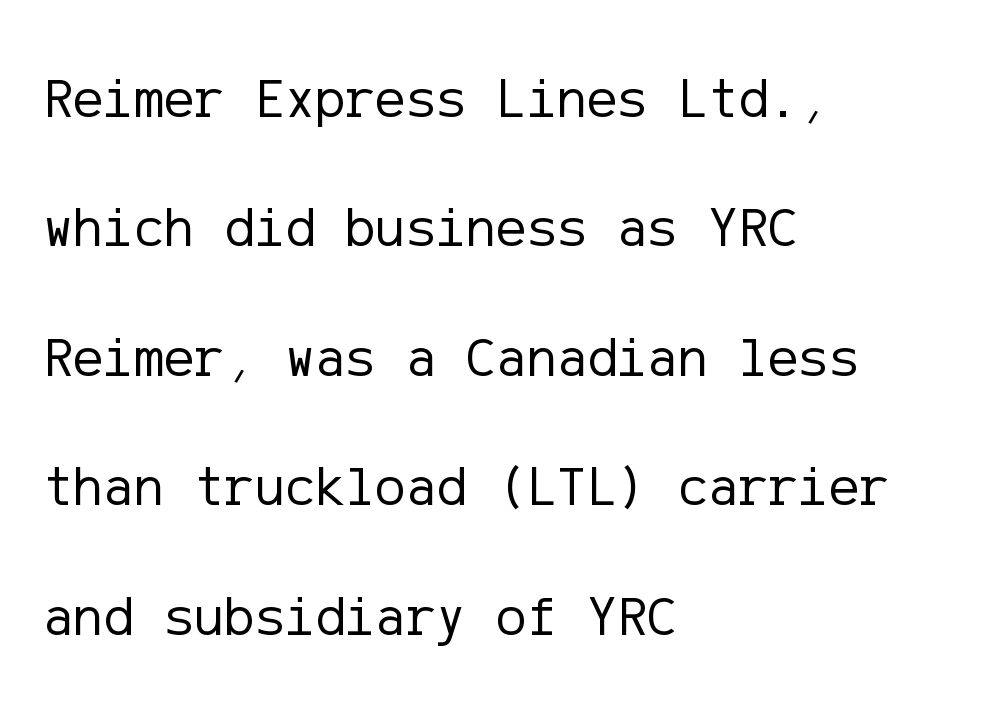
The image shows 57 px regular-weight sans-serif type, upright; set left-aligned, loose line spacing (2.27x), normal letter spacing, not underlined; low stroke contrast and a medium x-height.
